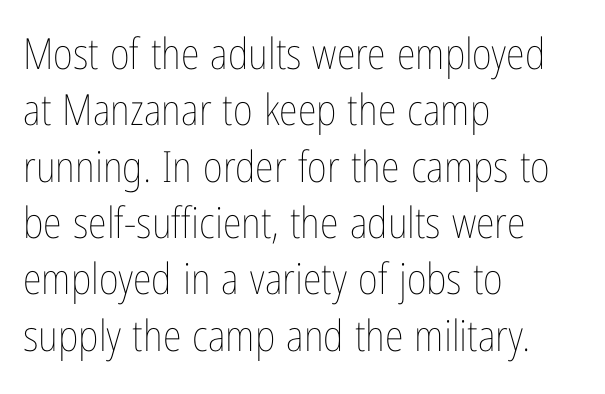
Q: Is the text bold? A: No.
Q: Is the text italic (slanted)? A: No, it is upright.
Q: Is the text underlined? A: No.
Q: How is the paragraph aligned? A: Left-aligned.
Q: Is the spacing between letters normal or unusually wide? A: Normal.
Q: Is the spacing between lines tight, normal or loose? A: Normal.
Q: Width (condensed, normal, or wide)? A: Condensed.
Q: Stroke contrast? A: Low.
Q: x-height? A: Medium.
Q: Monospaced? A: No.
